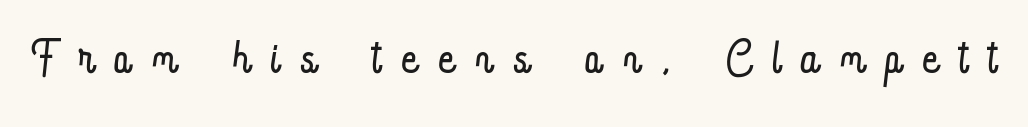
{"bold": "no", "weight": "light", "width": "condensed", "stroke_contrast": "low", "x_height": "small", "monospaced": "no", "underline": "no", "letter_spacing": "wide", "letter_spacing_em": 0.35, "glyph_px": 64}
